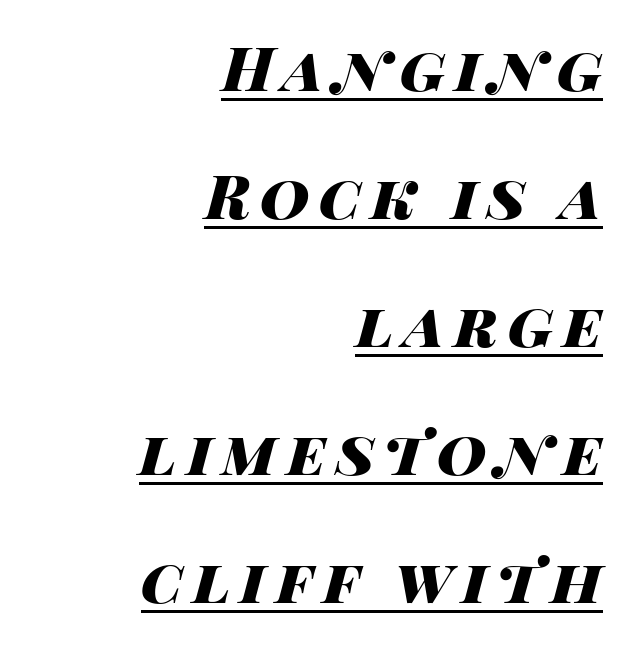
{"italic": "yes", "lean": "right", "slant_degrees": 14, "bold": "yes", "weight": "heavy", "width": "wide", "stroke_contrast": "high", "x_height": "large", "monospaced": "no", "underline": "yes", "align": "right", "line_spacing": "loose", "line_spacing_ratio": 2.1, "glyph_px": 61}
